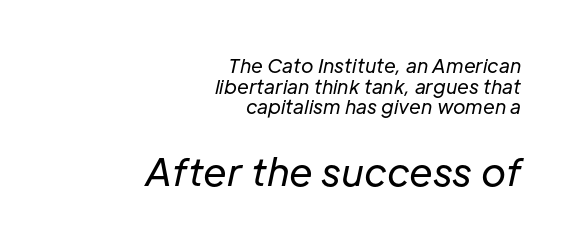
The image shows 38 px regular-weight type, italic (leaning right); set right-aligned, tight line spacing (1.09x), normal letter spacing, not underlined; the second (bottom) block is 2.0x larger; low stroke contrast and a medium x-height.
